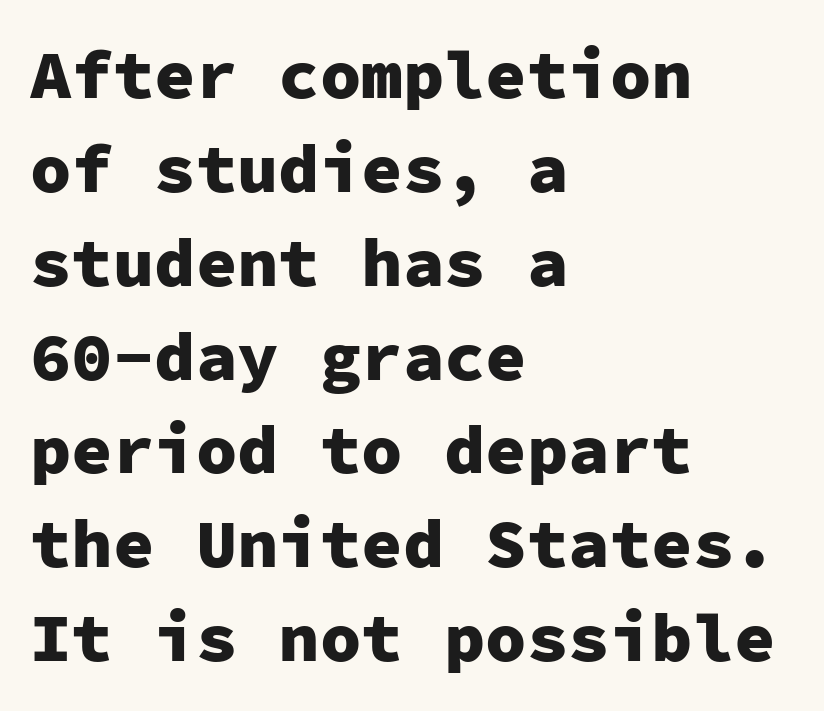
Classification — sans serif. A typesetter would mark this as roman, not italic. The ragged edge is on the right, which tells us the setting is flush left. The lines sit at an ordinary, default distance from one another. Spacing verdict: monospaced, one width for all characters. Bold? Absolutely — the strokes are thick and heavy.
